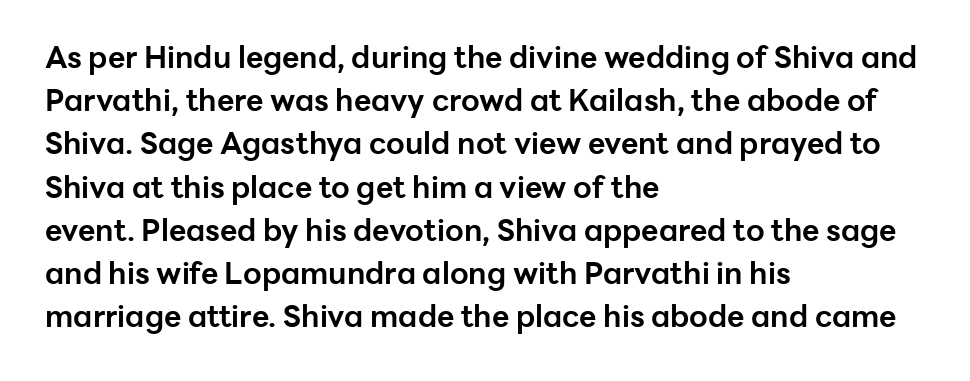
The image shows 30 px bold sans-serif type, upright; set left-aligned, normal line spacing (1.44x), normal letter spacing, not underlined; low stroke contrast and a medium x-height.
